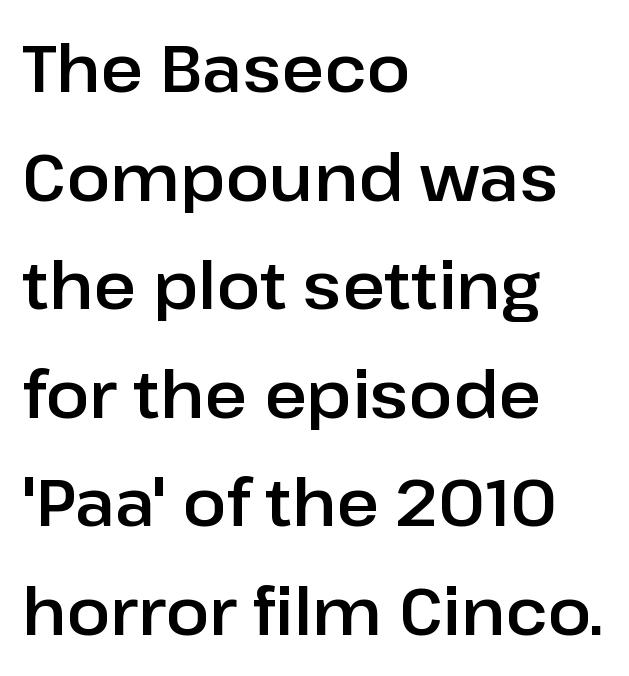
Q: Is the text italic (slanted)? A: No, it is upright.
Q: Is the typeface a serif or a sans-serif typeface? A: Sans-serif.
Q: Is the text underlined? A: No.
Q: How is the paragraph aligned? A: Left-aligned.
Q: Is the spacing between letters normal or unusually wide? A: Normal.
Q: Is the spacing between lines tight, normal or loose? A: Normal.
Q: Width (condensed, normal, or wide)? A: Normal.
Q: Stroke contrast? A: Low.
Q: x-height? A: Medium.
Q: Monospaced? A: No.
